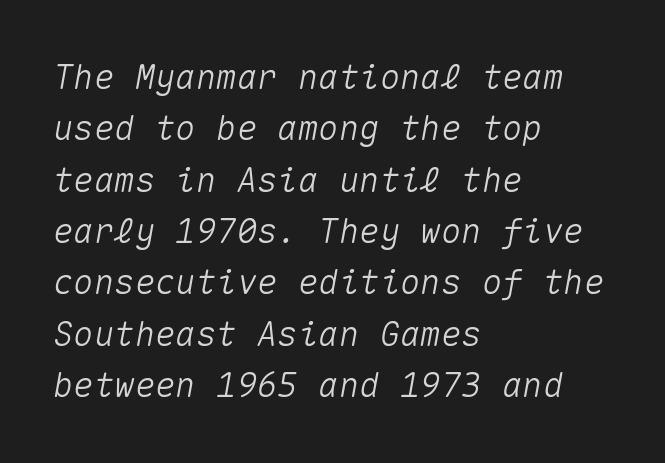
The image shows 34 px text type, italic (leaning right), monospaced; set left-aligned, normal line spacing (1.51x), normal letter spacing, not underlined; medium stroke contrast and a medium x-height.
